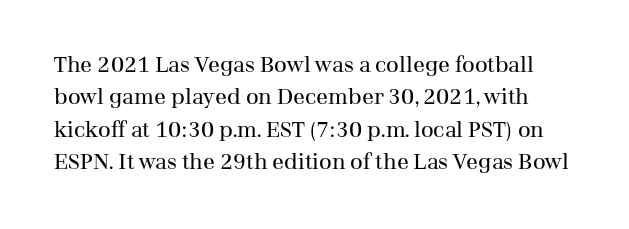
The image shows 22 px text type, upright; set normal line spacing (1.47x), normal letter spacing, not underlined.
